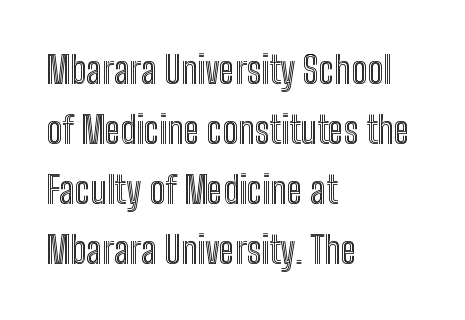
Q: Is the text italic (slanted)? A: No, it is upright.
Q: Is the text underlined? A: No.
Q: How is the paragraph aligned? A: Left-aligned.
Q: Is the spacing between letters normal or unusually wide? A: Normal.
Q: Is the spacing between lines tight, normal or loose? A: Normal.
Q: Width (condensed, normal, or wide)? A: Condensed.
Q: x-height? A: Medium.
Q: Monospaced? A: No.
